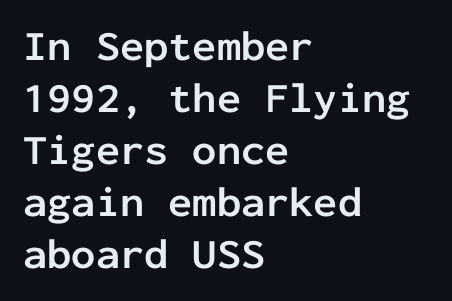
Nobody touched the tracking dial on this one. A typesetter would label this face a sans. Alignment: flush left. Spacing verdict: monospaced, one width for all characters.
